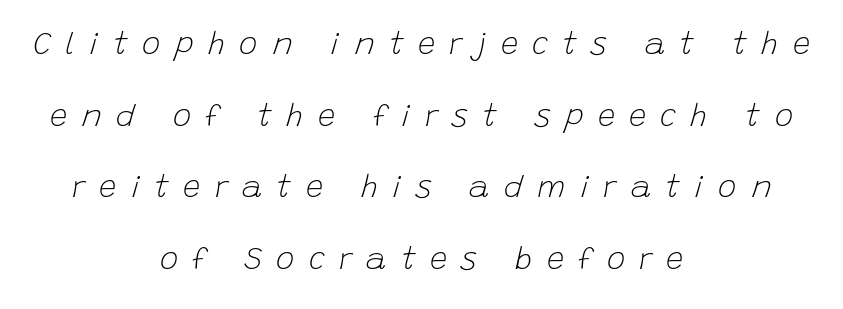
{"italic": "yes", "lean": "right", "slant_degrees": 15, "bold": "no", "weight": "light", "width": "normal", "stroke_contrast": "low", "x_height": "large", "monospaced": "no", "underline": "no", "align": "center", "line_spacing": "loose", "line_spacing_ratio": 2.31, "letter_spacing": "wide", "letter_spacing_em": 0.46, "glyph_px": 31}
